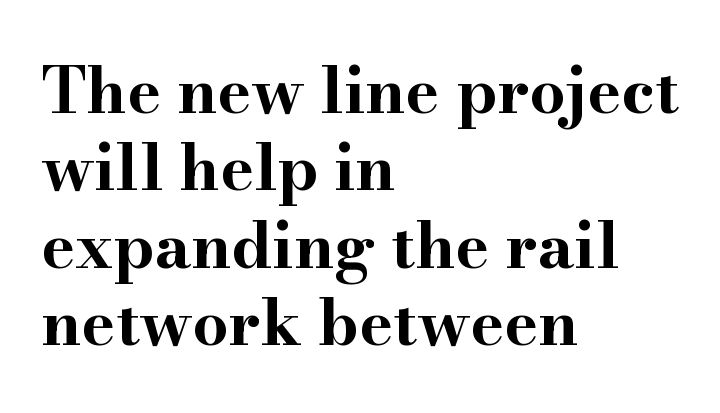
Q: Is the text bold? A: Yes.
Q: Is the text italic (slanted)? A: No, it is upright.
Q: Is the typeface a serif or a sans-serif typeface? A: Serif.
Q: Is the text underlined? A: No.
Q: How is the paragraph aligned? A: Left-aligned.
Q: Is the spacing between letters normal or unusually wide? A: Normal.
Q: Width (condensed, normal, or wide)? A: Wide.
Q: Stroke contrast? A: High.
Q: x-height? A: Small.
Q: Monospaced? A: No.
